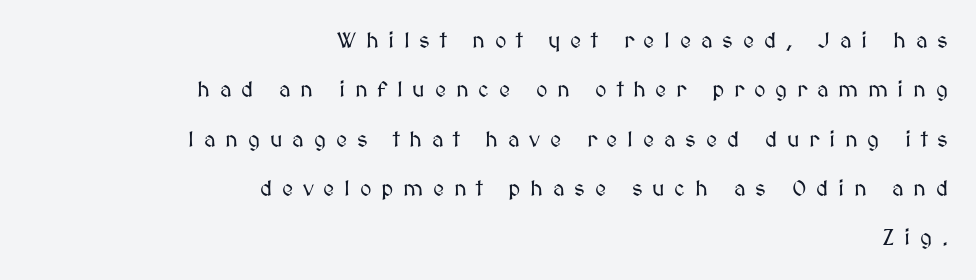
The axis of the letterforms is exactly vertical. The gaps between neighbouring characters are conspicuously large. Descenders are the only things crossing below the line. The rendering uses a large line-height, opening up the rows. The typesetter chose a ragged-left arrangement here.
